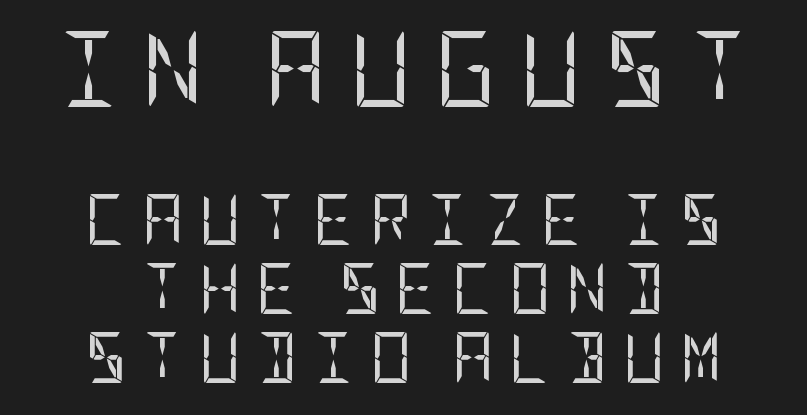
{"serif": "no", "italic": "no", "bold": "no", "weight": "regular", "width": "condensed", "stroke_contrast": "low", "x_height": "large", "underline": "no", "align": "center", "line_spacing": "normal", "line_spacing_ratio": 1.35, "letter_spacing": "wide", "letter_spacing_em": 0.3, "larger_block": "first", "size_ratio": 1.49, "glyph_px": 76}
